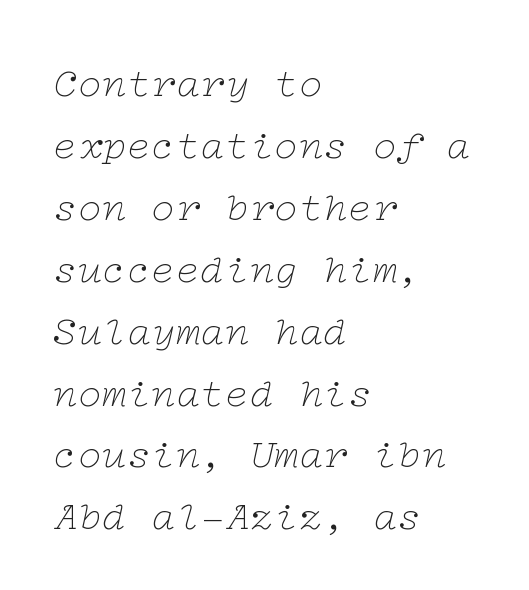
Q: Is the text bold? A: No.
Q: Is the text italic (slanted)? A: Yes, it leans right by about 12 degrees.
Q: Is the typeface a serif or a sans-serif typeface? A: Serif.
Q: Is the text underlined? A: No.
Q: How is the paragraph aligned? A: Left-aligned.
Q: Is the spacing between letters normal or unusually wide? A: Normal.
Q: Is the spacing between lines tight, normal or loose? A: Normal.
Q: Width (condensed, normal, or wide)? A: Wide.
Q: Stroke contrast? A: Low.
Q: x-height? A: Medium.
